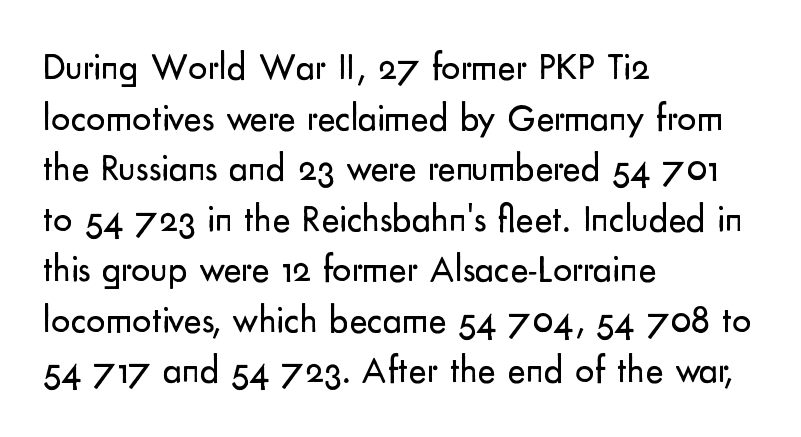
The image shows 38 px regular-weight sans-serif type, upright; set left-aligned, normal line spacing (1.33x), normal letter spacing, not underlined; low stroke contrast and a small x-height.
